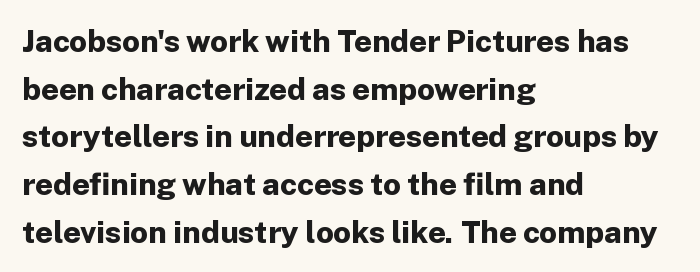
{"serif": "no", "italic": "no", "bold": "yes", "weight": "bold", "width": "normal", "stroke_contrast": "low", "x_height": "medium", "monospaced": "no", "underline": "no", "align": "left", "line_spacing": "normal", "line_spacing_ratio": 1.54, "letter_spacing": "normal", "letter_spacing_em": 0.0, "glyph_px": 31}
